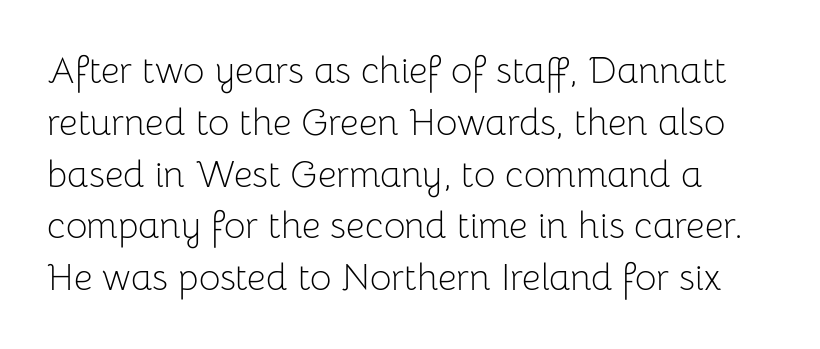
Q: Is the text bold? A: No.
Q: Is the text italic (slanted)? A: No, it is upright.
Q: Is the typeface a serif or a sans-serif typeface? A: Sans-serif.
Q: Is the text underlined? A: No.
Q: Is the spacing between letters normal or unusually wide? A: Normal.
Q: Is the spacing between lines tight, normal or loose? A: Normal.
Q: Width (condensed, normal, or wide)? A: Normal.
Q: Stroke contrast? A: Low.
Q: x-height? A: Medium.
Q: Monospaced? A: No.
